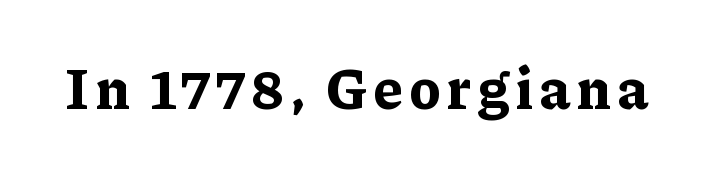
Descenders hang freely into open space. You'd pick this weight for a headline — it's a proper bold. No italicization has been applied; the sample stays upright. The passage shown is typed in a proportional face where columns would drift.
